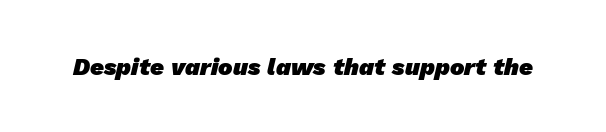
Q: Is the text bold? A: Yes.
Q: Is the text underlined? A: No.
Q: Is the spacing between letters normal or unusually wide? A: Normal.
